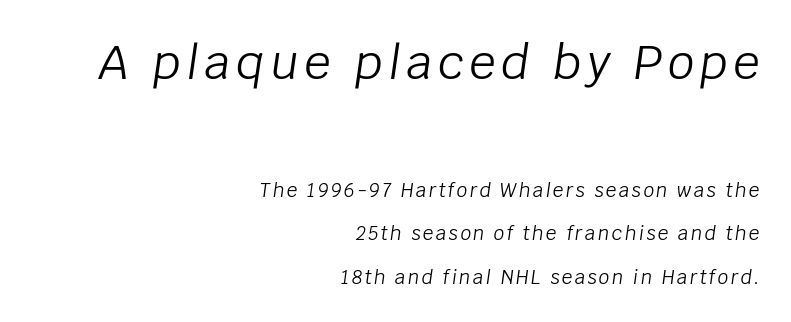
The image shows 47 px light type, italic (leaning right); set right-aligned, loose line spacing (2.3x), not underlined; the first (top) block is 2.47x larger; low stroke contrast and a large x-height.
